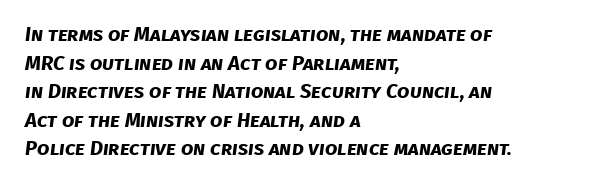
{"bold": "yes", "underline": "no", "align": "left", "line_spacing": "normal", "line_spacing_ratio": 1.43, "letter_spacing": "normal", "letter_spacing_em": 0.0, "glyph_px": 20}
